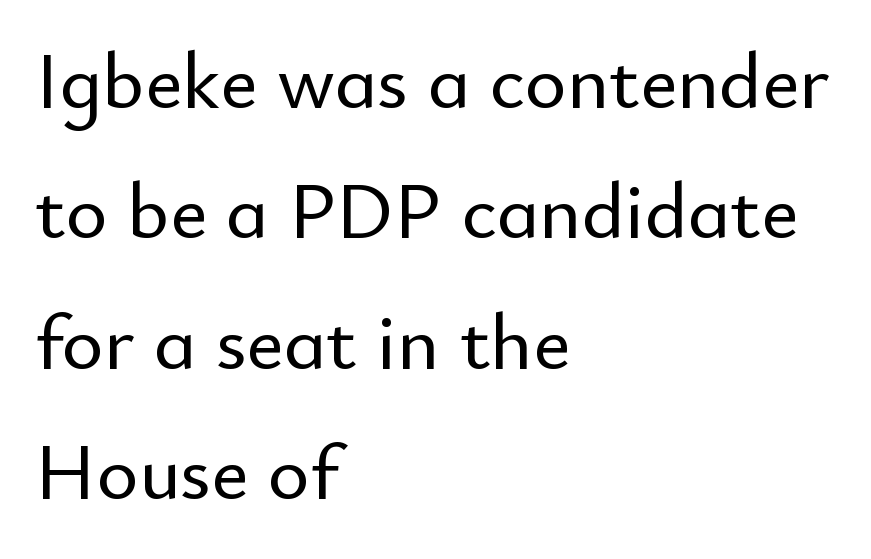
The image shows 80 px sans-serif type, upright; set left-aligned, normal line spacing (1.63x), normal letter spacing, not underlined; low stroke contrast and a small x-height.
